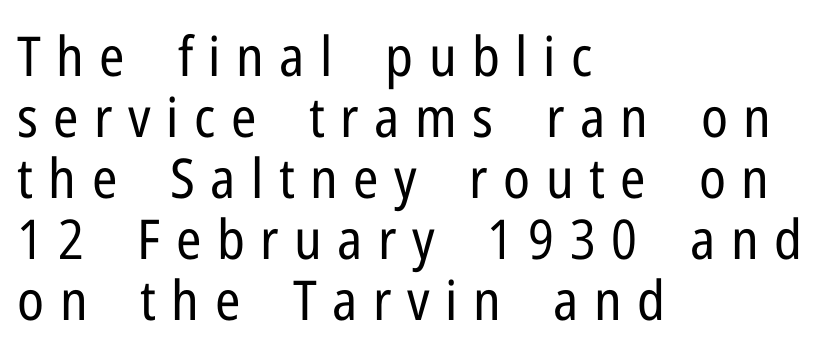
Cramped leading. Font category for this specimen: sans-serif. The rendering uses natural spacing where letterforms have individual widths. The strokes are not fattened; the text isn't bold. Italic? Not at all — the glyphs are vertical. Horizontal alignment here is leftward, the default for most running prose.
